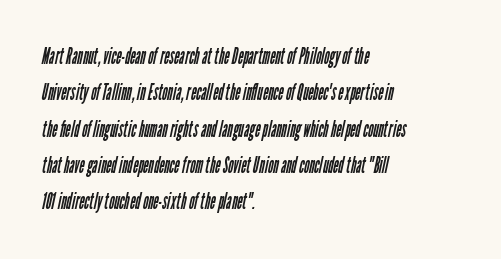
Does extra space separate the letters? No, they use regular spacing. This rendering features lettering with no underline. The font sits on the lighter half of the weight spectrum, regular included. Regular leading.
